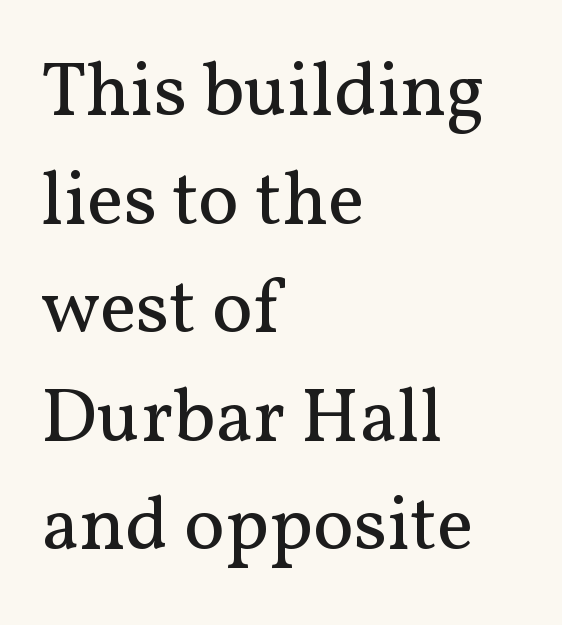
{"serif": "yes", "italic": "no", "bold": "no", "weight": "regular", "width": "normal", "stroke_contrast": "medium", "x_height": "medium", "monospaced": "no", "underline": "no", "align": "left", "line_spacing": "normal", "line_spacing_ratio": 1.41, "letter_spacing": "normal", "letter_spacing_em": 0.0, "glyph_px": 77}
